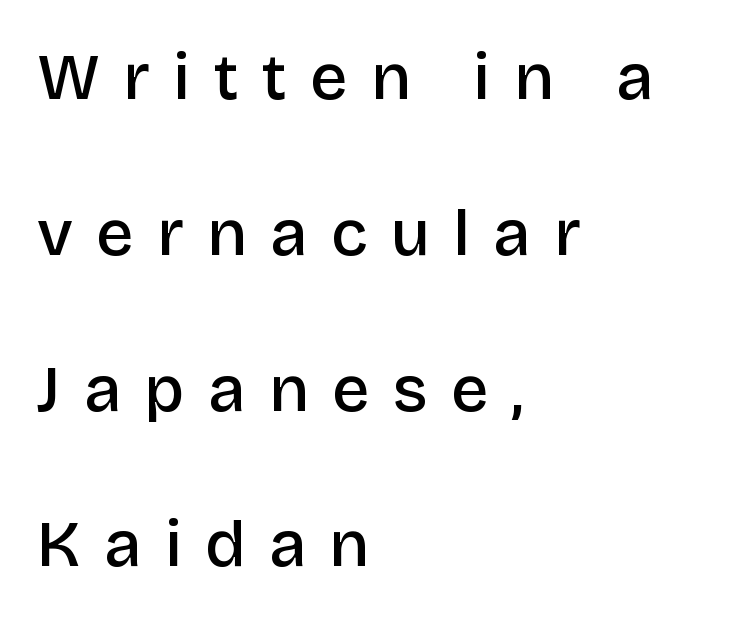
The image shows 66 px semibold sans-serif type, upright; set left-aligned, loose line spacing (2.36x), unusually wide letter spacing (+0.35 em), not underlined; low stroke contrast and a large x-height.
